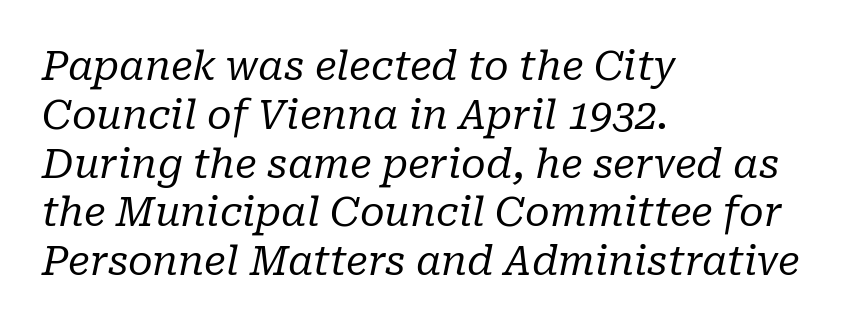
Q: Is the text bold? A: No.
Q: Is the text italic (slanted)? A: Yes, it leans right by about 10 degrees.
Q: Is the typeface a serif or a sans-serif typeface? A: Serif.
Q: Is the text underlined? A: No.
Q: How is the paragraph aligned? A: Left-aligned.
Q: Is the spacing between letters normal or unusually wide? A: Normal.
Q: Width (condensed, normal, or wide)? A: Normal.
Q: Stroke contrast? A: Low.
Q: x-height? A: Medium.
Q: Monospaced? A: No.
